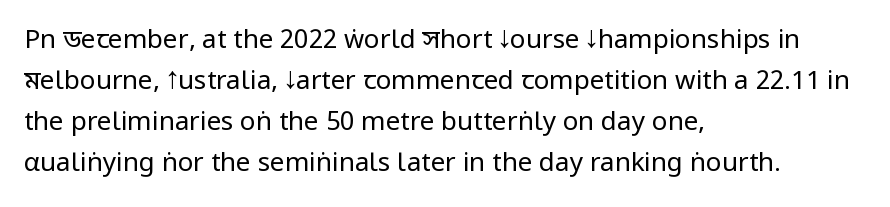
Q: Is the text bold? A: No.
Q: Is the text italic (slanted)? A: No, it is upright.
Q: Is the text underlined? A: No.
Q: How is the paragraph aligned? A: Left-aligned.
Q: Is the spacing between letters normal or unusually wide? A: Normal.
Q: Is the spacing between lines tight, normal or loose? A: Normal.
